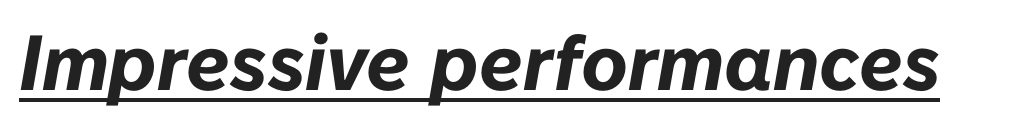
Q: Is the text bold? A: Yes.
Q: Is the text italic (slanted)? A: Yes, it leans right by about 10 degrees.
Q: Is the text underlined? A: Yes.
Q: Is the spacing between letters normal or unusually wide? A: Normal.
Q: Width (condensed, normal, or wide)? A: Normal.
Q: Stroke contrast? A: Low.
Q: x-height? A: Medium.
Q: Monospaced? A: No.
